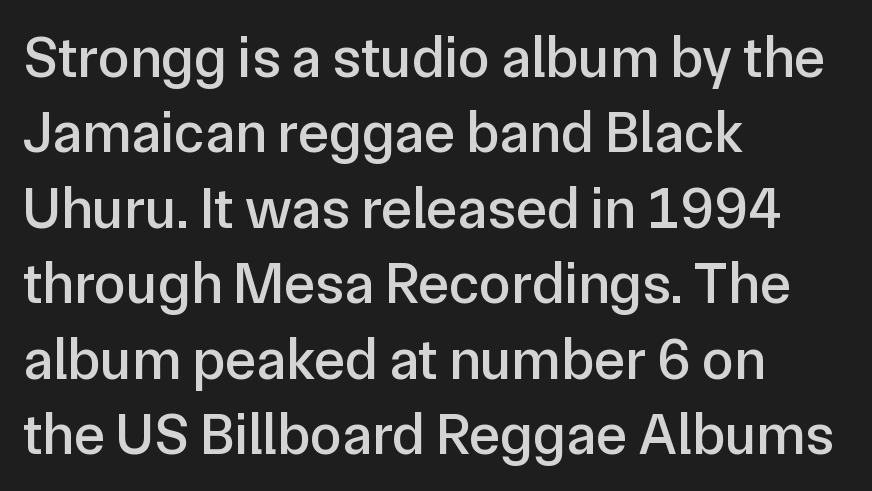
Q: Is the text italic (slanted)? A: No, it is upright.
Q: Is the typeface a serif or a sans-serif typeface? A: Sans-serif.
Q: Is the text underlined? A: No.
Q: How is the paragraph aligned? A: Left-aligned.
Q: Is the spacing between letters normal or unusually wide? A: Normal.
Q: Is the spacing between lines tight, normal or loose? A: Normal.
Q: Width (condensed, normal, or wide)? A: Normal.
Q: Stroke contrast? A: Low.
Q: x-height? A: Medium.
Q: Monospaced? A: No.
